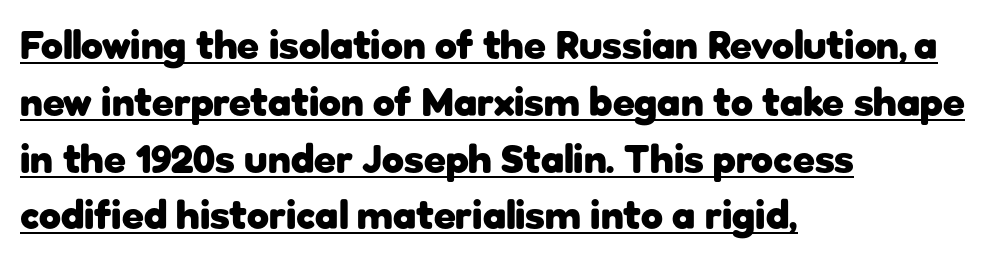
Q: Is the text bold? A: Yes.
Q: Is the text italic (slanted)? A: No, it is upright.
Q: Is the typeface a serif or a sans-serif typeface? A: Sans-serif.
Q: Is the text underlined? A: Yes.
Q: How is the paragraph aligned? A: Left-aligned.
Q: Is the spacing between letters normal or unusually wide? A: Normal.
Q: Is the spacing between lines tight, normal or loose? A: Normal.
Q: Width (condensed, normal, or wide)? A: Normal.
Q: Stroke contrast? A: Low.
Q: x-height? A: Medium.
Q: Monospaced? A: No.
